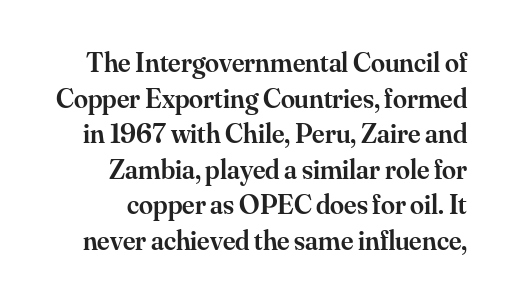
{"serif": "yes", "italic": "no", "bold": "semi", "weight": "semibold", "width": "normal", "stroke_contrast": "medium", "x_height": "small", "monospaced": "no", "underline": "no", "align": "right", "line_spacing": "normal", "line_spacing_ratio": 1.27, "letter_spacing": "normal", "letter_spacing_em": 0.0, "glyph_px": 28}
